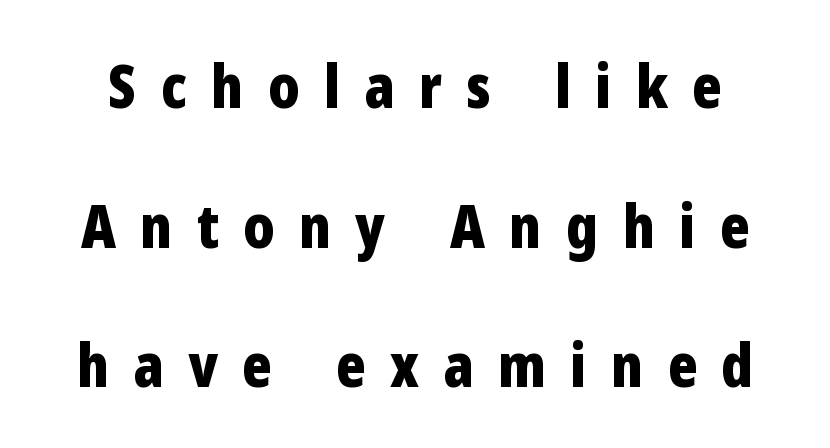
The image shows 61 px bold, condensed sans-serif type, upright; set loose line spacing (2.29x), unusually wide letter spacing (+0.4 em), not underlined; low stroke contrast and a medium x-height.
